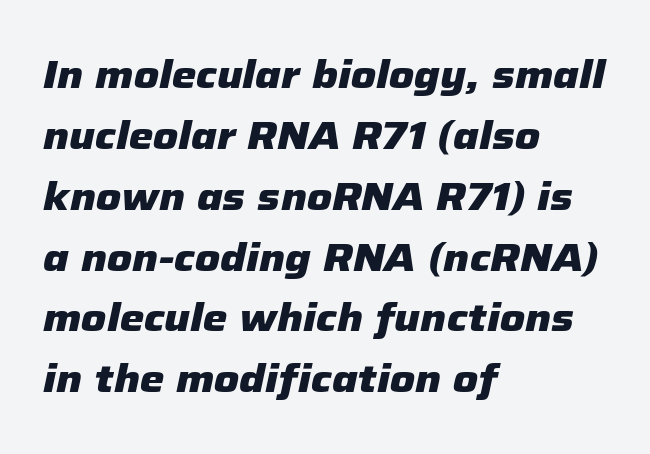
{"italic": "yes", "lean": "right", "slant_degrees": 12, "bold": "yes", "weight": "heavy", "width": "normal", "stroke_contrast": "low", "x_height": "medium", "monospaced": "no", "underline": "no", "align": "left", "line_spacing": "normal", "line_spacing_ratio": 1.56, "letter_spacing": "normal", "letter_spacing_em": 0.0, "glyph_px": 39}
